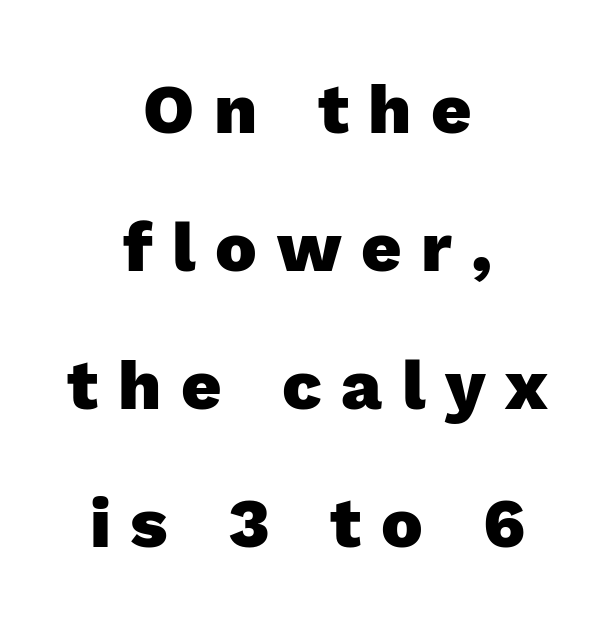
Q: Is the text bold? A: Yes.
Q: Is the text italic (slanted)? A: No, it is upright.
Q: Is the typeface a serif or a sans-serif typeface? A: Sans-serif.
Q: Is the text underlined? A: No.
Q: How is the paragraph aligned? A: Centered.
Q: Is the spacing between letters normal or unusually wide? A: Unusually wide.
Q: Is the spacing between lines tight, normal or loose? A: Loose.
Q: Width (condensed, normal, or wide)? A: Normal.
Q: x-height? A: Medium.
Q: Monospaced? A: No.
